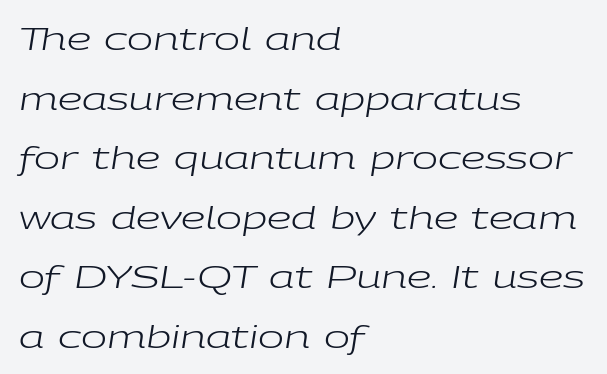
The image shows 31 px regular-weight, wide type, italic (leaning right); set left-aligned, loose line spacing (1.92x), normal letter spacing, not underlined; low stroke contrast and a medium x-height.
